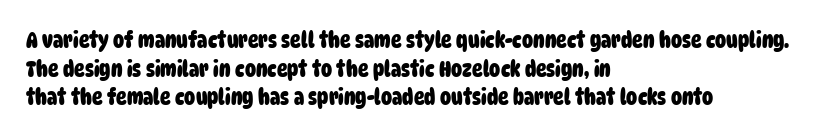
Q: Is the text bold? A: Yes.
Q: Is the text underlined? A: No.
Q: How is the paragraph aligned? A: Left-aligned.
Q: Is the spacing between letters normal or unusually wide? A: Normal.
Q: Is the spacing between lines tight, normal or loose? A: Normal.
